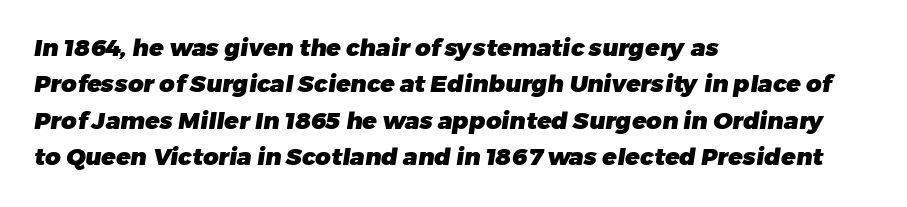
The image shows 24 px bold type; set left-aligned, normal line spacing (1.52x), normal letter spacing, not underlined.
